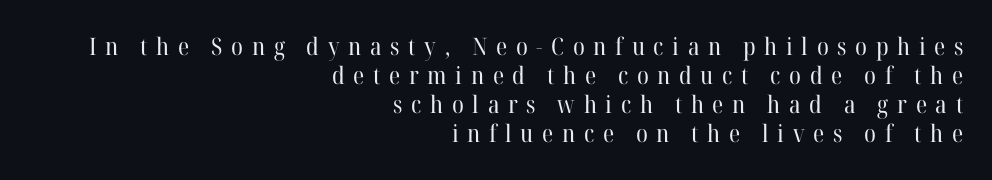
Q: Is the text bold? A: No.
Q: Is the text italic (slanted)? A: No, it is upright.
Q: Is the text underlined? A: No.
Q: How is the paragraph aligned? A: Right-aligned.
Q: Is the spacing between letters normal or unusually wide? A: Unusually wide.
